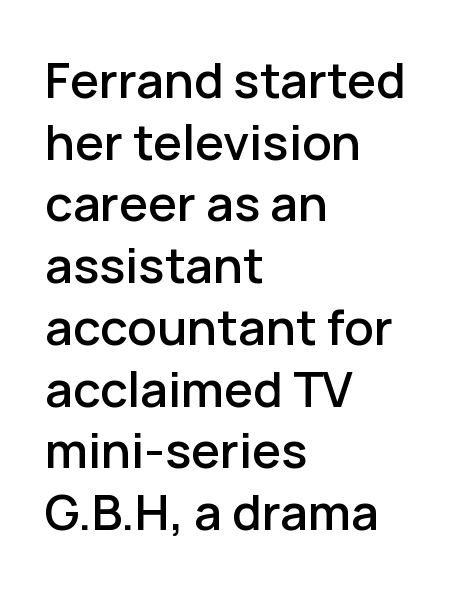
The image shows 49 px sans-serif type, upright; set left-aligned, normal line spacing (1.26x), normal letter spacing, not underlined; low stroke contrast and a medium x-height.
